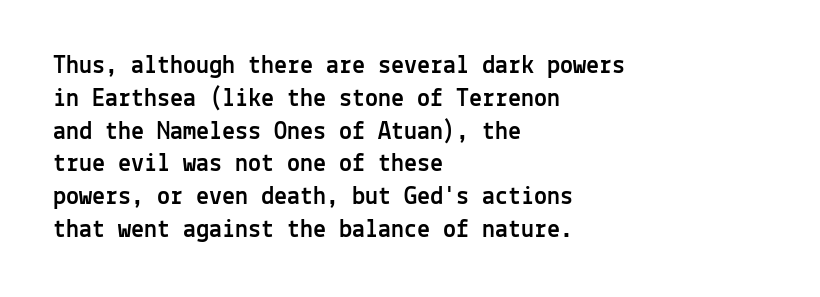
Each new line begins a customary step beneath the previous one. The passage shown is not underscored anywhere. Unlike italic type, these characters show no tilt at all. Casual observation: everything's shoved over to the left.
